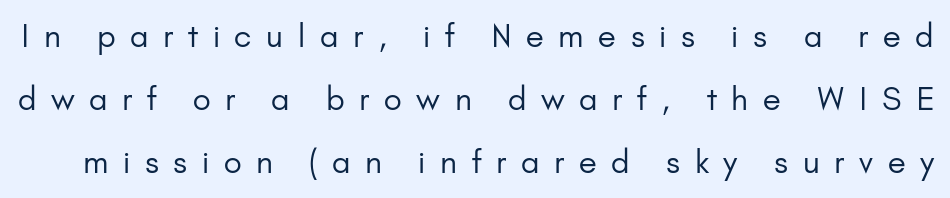
The image shows 31 px regular-weight sans-serif type, upright; set loose line spacing (2.03x), unusually wide letter spacing (+0.47 em), not underlined; low stroke contrast and a small x-height.
